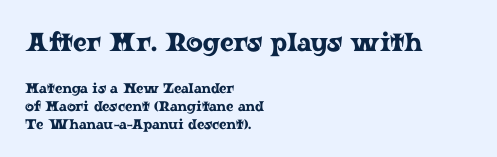
The image shows 26 px text type, upright; set left-aligned, normal line spacing (1.28x), normal letter spacing, not underlined; the first (top) block is 1.86x larger.
